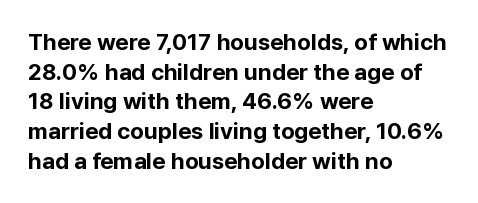
The image shows 23 px bold type, upright; set left-aligned, normal line spacing (1.29x), normal letter spacing, not underlined.
